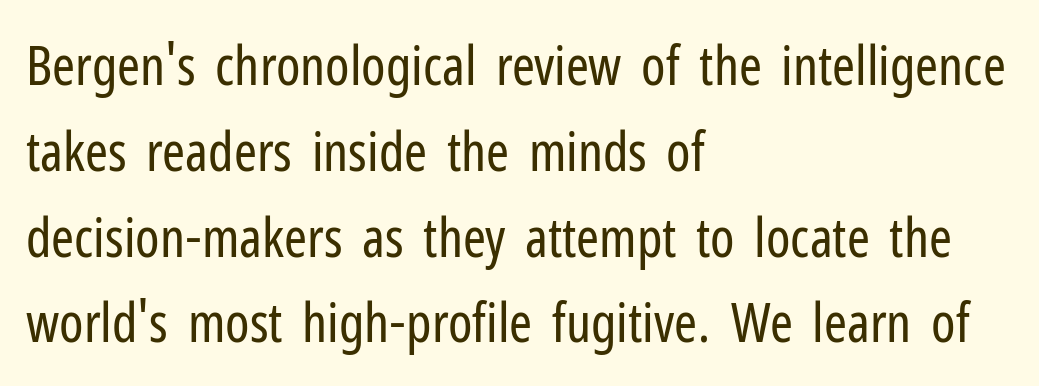
Q: Is the text bold? A: No.
Q: Is the text italic (slanted)? A: No, it is upright.
Q: Is the typeface a serif or a sans-serif typeface? A: Sans-serif.
Q: Is the text underlined? A: No.
Q: How is the paragraph aligned? A: Left-aligned.
Q: Is the spacing between letters normal or unusually wide? A: Normal.
Q: Is the spacing between lines tight, normal or loose? A: Normal.
Q: Width (condensed, normal, or wide)? A: Condensed.
Q: Stroke contrast? A: Low.
Q: x-height? A: Medium.
Q: Monospaced? A: No.
